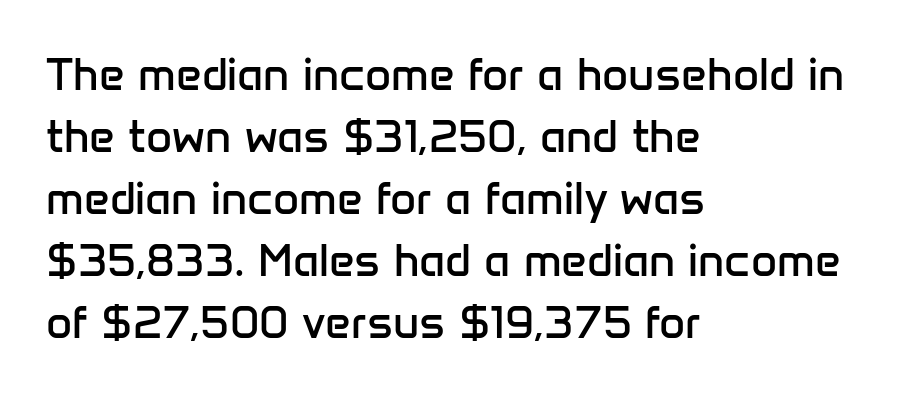
Here the designer chose a conventional face with non-uniform glyph widths. Vertical strokes here are truly vertical. Regular leading. Layout note: lines flush left. Stem width sits at or under what a default text font uses.
